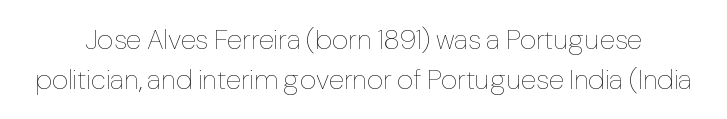
These lines sit exactly where default settings would place them. A typesetter would call this zero additional tracking. Does the lettering tilt? It doesn't — this is upright. Rule under the text: the space is simply empty. The letters look calm and open, with moderate or lighter stems.
